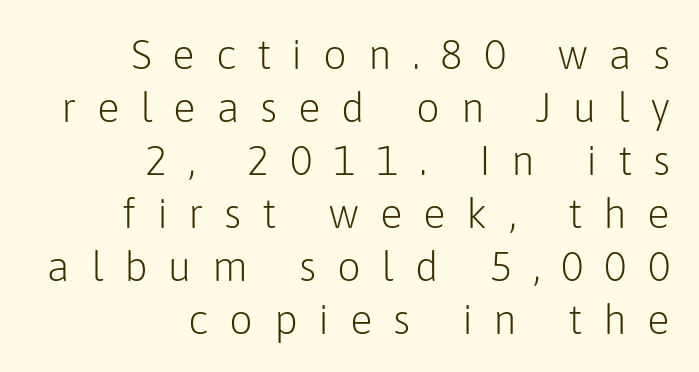
{"serif": "no", "italic": "no", "bold": "no", "weight": "light", "width": "normal", "stroke_contrast": "low", "x_height": "medium", "monospaced": "no", "underline": "no", "align": "right", "line_spacing": "normal", "line_spacing_ratio": 1.26, "letter_spacing": "wide", "letter_spacing_em": 0.49, "glyph_px": 42}
